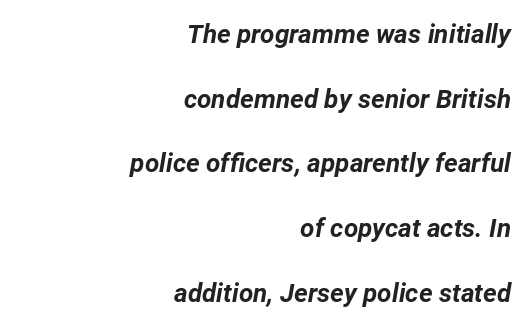
{"italic": "yes", "lean": "right", "slant_degrees": 12, "bold": "yes", "underline": "no", "align": "right", "line_spacing": "loose", "line_spacing_ratio": 2.49, "letter_spacing": "normal", "letter_spacing_em": 0.0, "glyph_px": 26}
